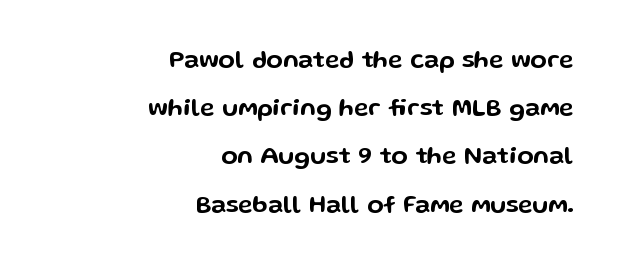
Q: Is the text italic (slanted)? A: No, it is upright.
Q: Is the text underlined? A: No.
Q: How is the paragraph aligned? A: Right-aligned.
Q: Is the spacing between letters normal or unusually wide? A: Normal.
Q: Is the spacing between lines tight, normal or loose? A: Loose.
